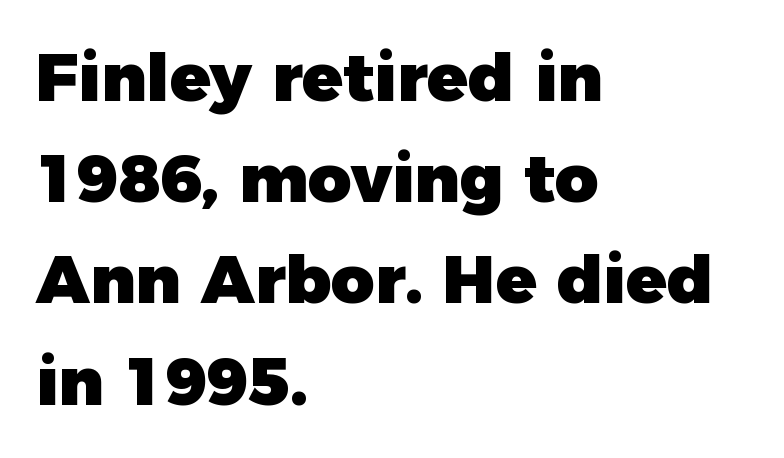
The rendering shows plain stroke endings on the letterforms — a sans-serif design. This sample uses plain, unmodified letter spacing. This sample uses an upright cut, with every glyph sitting square on the baseline. In terms of weight, the rendering is a true, heavy bold.
